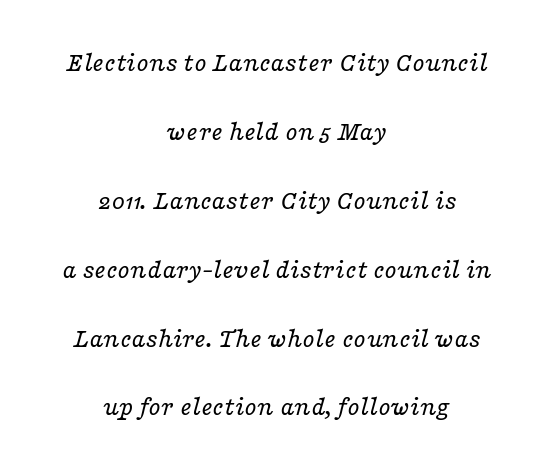
The image shows 28 px regular-weight, wide serif type, italic (leaning right); set centered, loose line spacing (2.46x), normal letter spacing, not underlined; low stroke contrast and a medium x-height.
